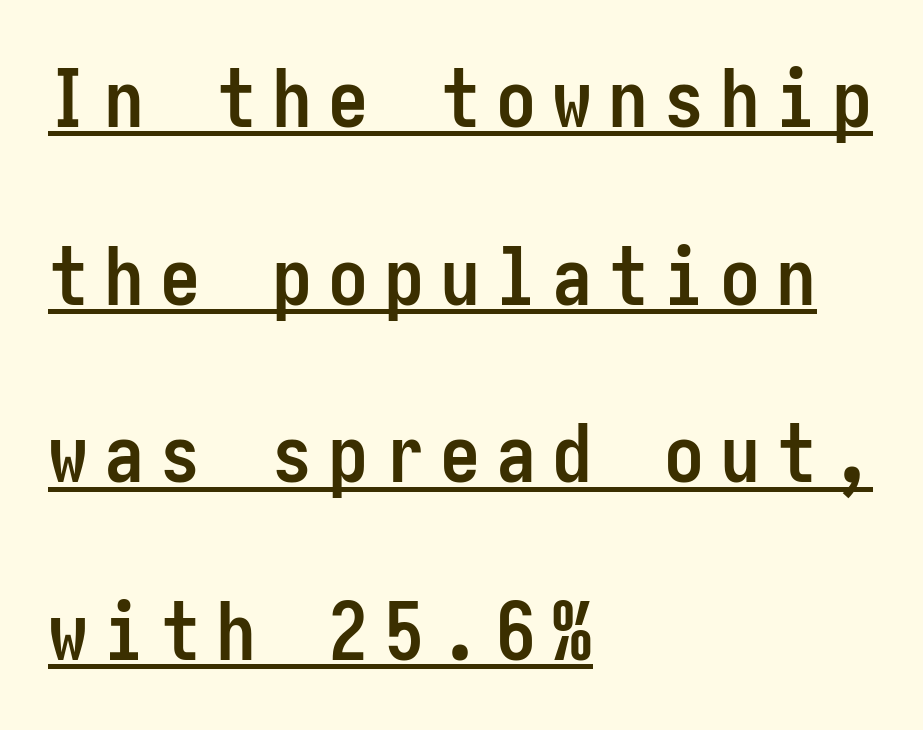
Q: Is the text bold? A: Yes.
Q: Is the text italic (slanted)? A: No, it is upright.
Q: Is the typeface a serif or a sans-serif typeface? A: Sans-serif.
Q: Is the text underlined? A: Yes.
Q: How is the paragraph aligned? A: Left-aligned.
Q: Is the spacing between letters normal or unusually wide? A: Unusually wide.
Q: Is the spacing between lines tight, normal or loose? A: Loose.
Q: Width (condensed, normal, or wide)? A: Condensed.
Q: Stroke contrast? A: Low.
Q: x-height? A: Medium.
